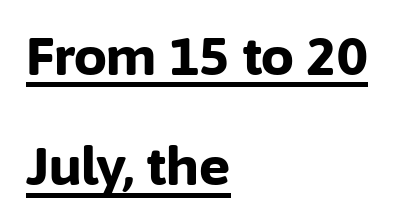
Q: Is the text bold? A: Yes.
Q: Is the text italic (slanted)? A: No, it is upright.
Q: Is the typeface a serif or a sans-serif typeface? A: Sans-serif.
Q: Is the text underlined? A: Yes.
Q: How is the paragraph aligned? A: Left-aligned.
Q: Is the spacing between letters normal or unusually wide? A: Normal.
Q: Is the spacing between lines tight, normal or loose? A: Loose.
Q: Width (condensed, normal, or wide)? A: Normal.
Q: Stroke contrast? A: Low.
Q: x-height? A: Medium.
Q: Monospaced? A: No.
